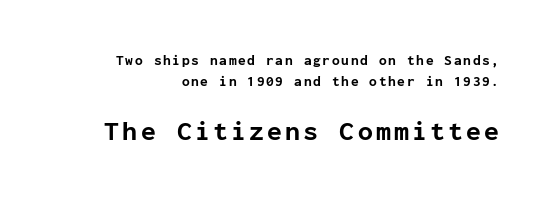
The image shows 27 px bold type, upright; set normal line spacing (1.5x), not underlined; the second (bottom) block is 1.93x larger.
